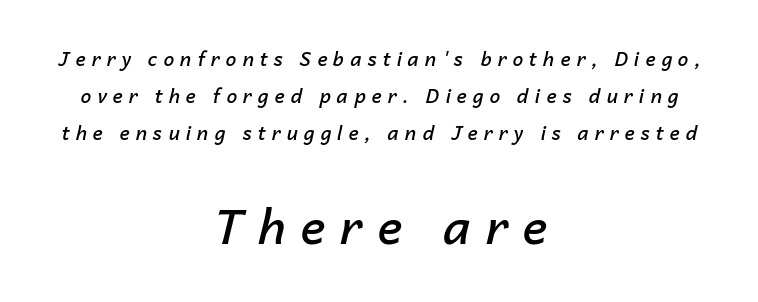
Unmarked baselines from the first word to the last. Rendered with sloped, italic letterforms. Leftover space on each line is divided equally before and after the words. Look at the stroke-to-counter ratio: somewhat heavy, a semibold. Varying glyph widths throughout — classic text-font behaviour.
